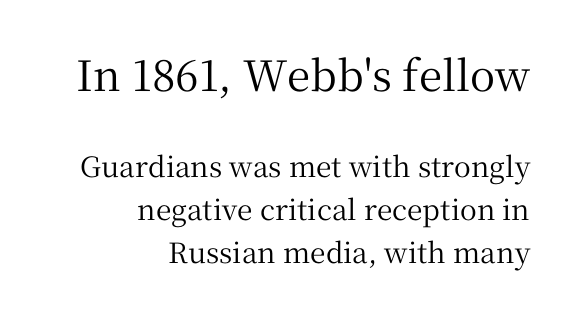
Is there any slant? The stems are plumb. Descenders hang freely into open space. The designer left line spacing at the default. The passage shown is typeset with a serif family. Top chunk: large. Bottom chunk: small. Do the characters align in a grid? No, the font is proportional.
